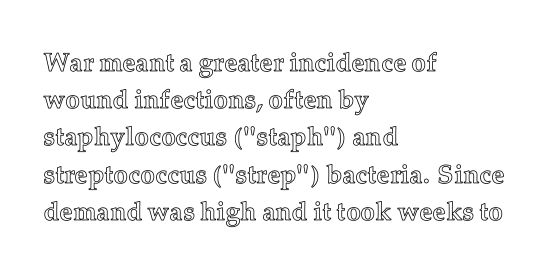
{"italic": "no", "underline": "no", "align": "left", "line_spacing": "normal", "line_spacing_ratio": 1.43, "letter_spacing": "normal", "letter_spacing_em": 0.0, "glyph_px": 26}
